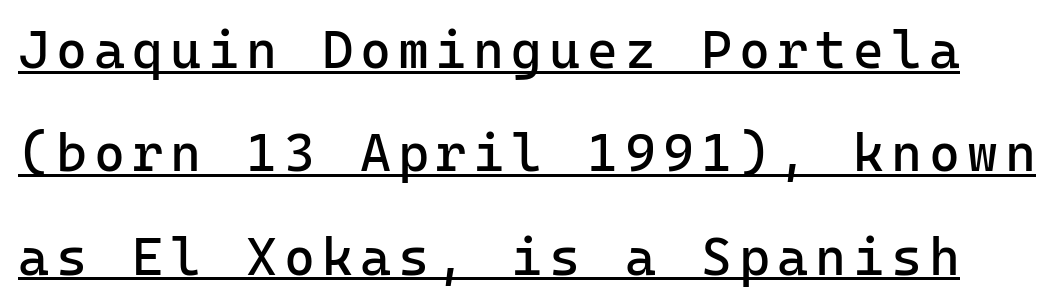
{"serif": "no", "italic": "no", "bold": "no", "weight": "regular", "width": "normal", "stroke_contrast": "low", "x_height": "medium", "underline": "yes", "line_spacing": "loose", "line_spacing_ratio": 1.95, "glyph_px": 53}
